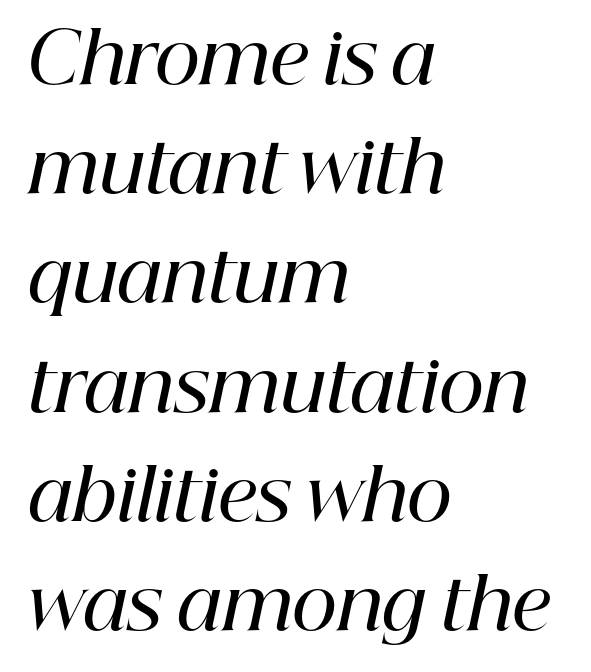
The image shows 70 px semibold serif type, italic (leaning right); set left-aligned, normal line spacing (1.56x), normal letter spacing, not underlined; high stroke contrast and a medium x-height.
